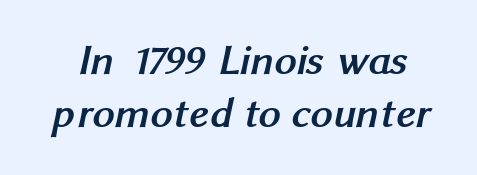
{"serif": "no", "bold": "yes", "weight": "semibold", "width": "normal", "stroke_contrast": "medium", "x_height": "medium", "monospaced": "no", "underline": "no", "line_spacing_ratio": 1.2, "letter_spacing": "normal", "letter_spacing_em": 0.0, "glyph_px": 44}
